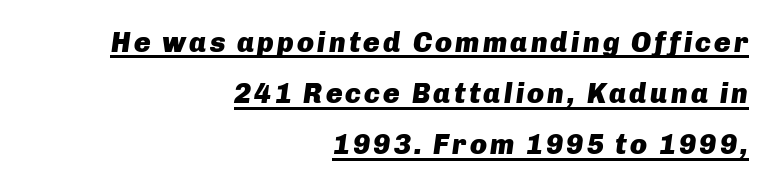
Q: Is the text bold? A: Yes.
Q: Is the text italic (slanted)? A: Yes, it leans right by about 8 degrees.
Q: Is the text underlined? A: Yes.
Q: How is the paragraph aligned? A: Right-aligned.
Q: Width (condensed, normal, or wide)? A: Normal.
Q: Stroke contrast? A: Low.
Q: x-height? A: Medium.
Q: Monospaced? A: No.
